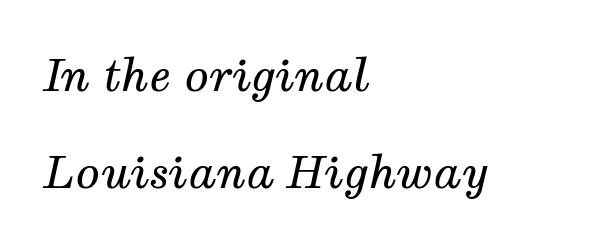
{"serif": "yes", "italic": "yes", "lean": "right", "slant_degrees": 12, "bold": "no", "weight": "regular", "width": "normal", "stroke_contrast": "medium", "x_height": "medium", "monospaced": "no", "underline": "no", "align": "left", "line_spacing": "loose", "line_spacing_ratio": 2.16, "letter_spacing": "normal", "letter_spacing_em": 0.0, "glyph_px": 45}
